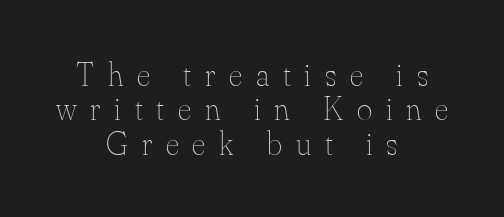
The image shows 33 px thin type, upright; set centered, tight line spacing (1.04x), unusually wide letter spacing (+0.42 em), not underlined; medium stroke contrast and a small x-height.
